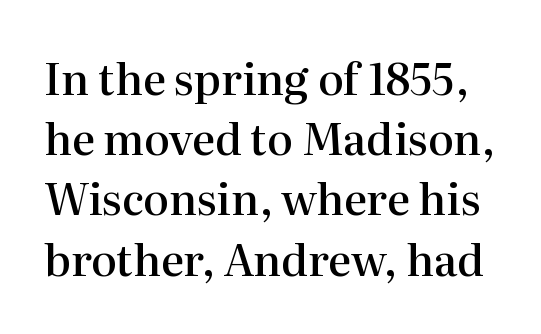
{"serif": "yes", "italic": "no", "bold": "semi", "weight": "semibold", "width": "normal", "stroke_contrast": "high", "x_height": "medium", "monospaced": "no", "underline": "no", "line_spacing": "normal", "line_spacing_ratio": 1.4, "letter_spacing": "normal", "letter_spacing_em": 0.0, "glyph_px": 43}
